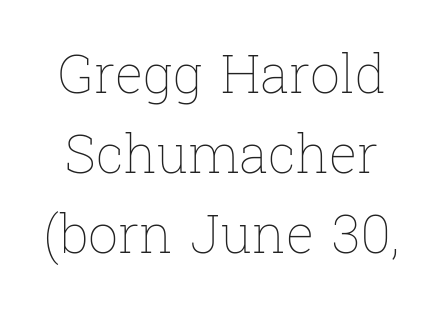
{"italic": "no", "bold": "no", "weight": "thin", "width": "normal", "stroke_contrast": "low", "x_height": "medium", "monospaced": "no", "underline": "no", "align": "center", "line_spacing": "normal", "line_spacing_ratio": 1.51, "letter_spacing": "normal", "letter_spacing_em": 0.0, "glyph_px": 53}
